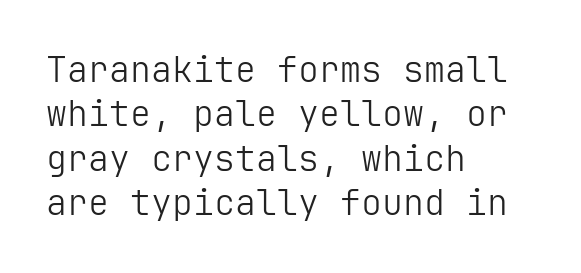
Posture: upright roman. Summary of weight: not heavy and not bold. The baseline area is clear. Is this a sans? Yes — the strokes have no serifs. In CSS terms this would be text-align: left. The face used here is rendered with its standard letterfit.
